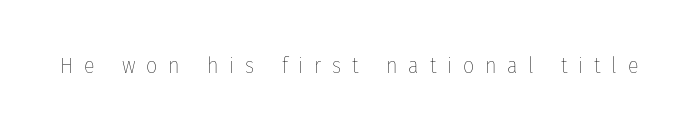
Q: Is the text bold? A: No.
Q: Is the text italic (slanted)? A: No, it is upright.
Q: Is the text underlined? A: No.
Q: Is the spacing between letters normal or unusually wide? A: Unusually wide.
